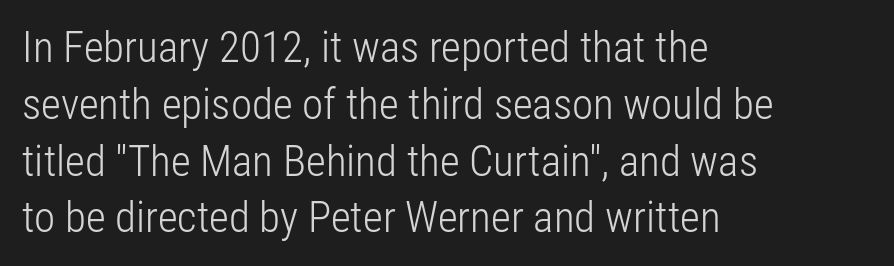
The image shows 43 px light, condensed sans-serif type, upright; set left-aligned, normal line spacing (1.32x), normal letter spacing, not underlined; low stroke contrast and a medium x-height.
